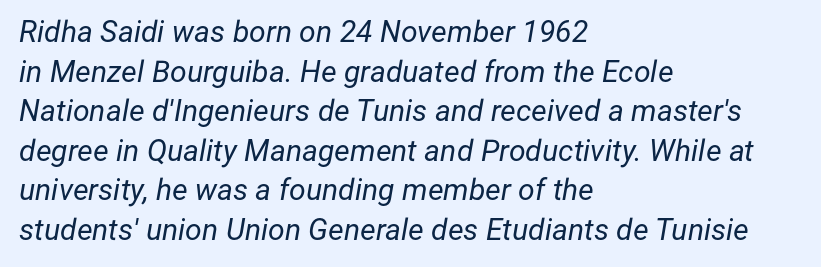
{"italic": "yes", "lean": "right", "slant_degrees": 12, "bold": "no", "weight": "regular", "width": "normal", "stroke_contrast": "low", "x_height": "medium", "monospaced": "no", "underline": "no", "align": "left", "line_spacing": "normal", "line_spacing_ratio": 1.32, "letter_spacing": "normal", "letter_spacing_em": 0.0, "glyph_px": 30}
